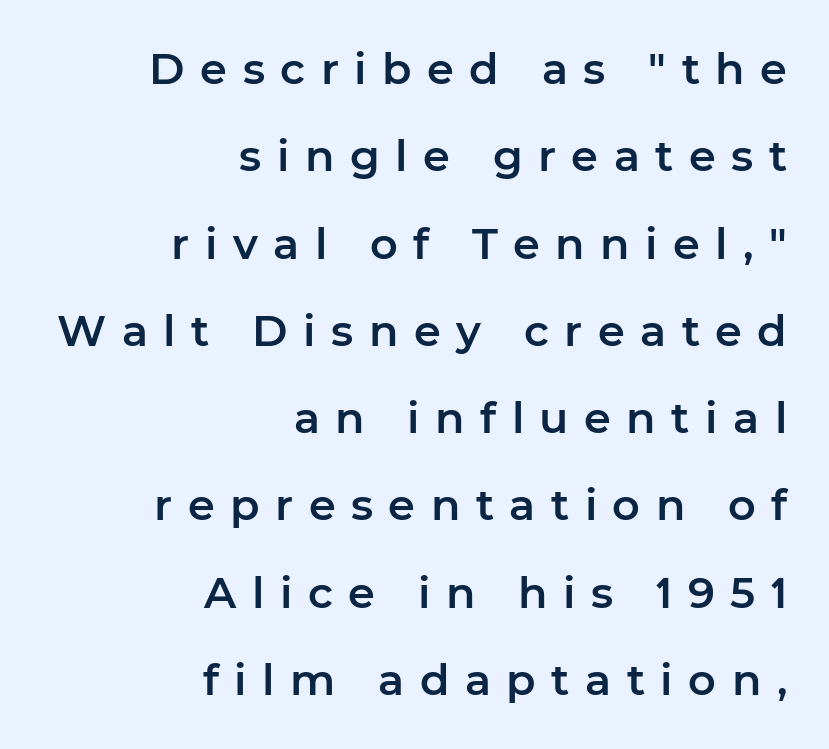
{"serif": "no", "italic": "no", "width": "normal", "stroke_contrast": "low", "x_height": "medium", "monospaced": "no", "underline": "no", "align": "right", "line_spacing": "loose", "line_spacing_ratio": 2.03, "letter_spacing": "wide", "letter_spacing_em": 0.36, "glyph_px": 43}
